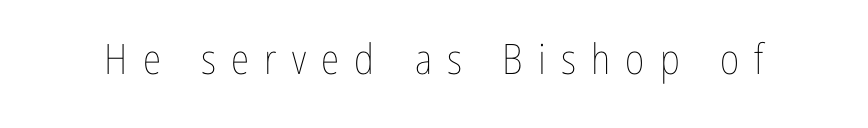
The image shows 42 px thin, condensed type, upright; set unusually wide letter spacing (+0.36 em), not underlined; low stroke contrast and a medium x-height.
